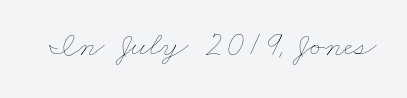
Q: Is the text bold? A: No.
Q: Is the text underlined? A: No.
Q: Is the spacing between letters normal or unusually wide? A: Normal.
Q: Width (condensed, normal, or wide)? A: Wide.
Q: Stroke contrast? A: Low.
Q: x-height? A: Small.
Q: Monospaced? A: No.
